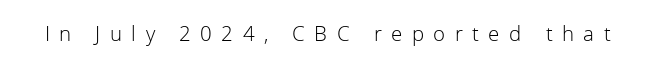
{"italic": "no", "bold": "no", "underline": "no", "letter_spacing": "wide", "letter_spacing_em": 0.43, "glyph_px": 22}
